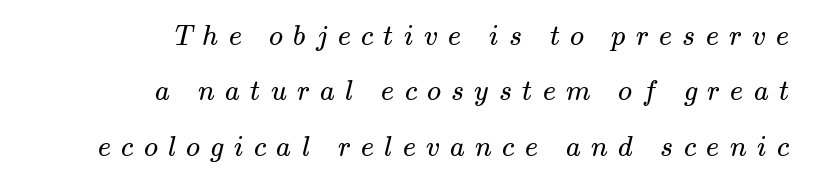
Q: Is the text bold? A: No.
Q: Is the typeface a serif or a sans-serif typeface? A: Serif.
Q: Is the text underlined? A: No.
Q: How is the paragraph aligned? A: Right-aligned.
Q: Is the spacing between letters normal or unusually wide? A: Unusually wide.
Q: Is the spacing between lines tight, normal or loose? A: Loose.
Q: Width (condensed, normal, or wide)? A: Wide.
Q: Stroke contrast? A: Medium.
Q: x-height? A: Small.
Q: Monospaced? A: No.
